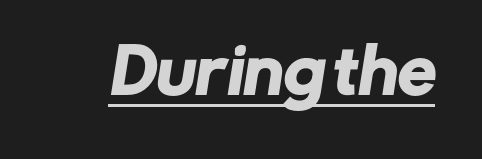
Q: Is the typeface a serif or a sans-serif typeface? A: Sans-serif.
Q: Is the text underlined? A: Yes.
Q: Is the spacing between letters normal or unusually wide? A: Normal.
Q: Width (condensed, normal, or wide)? A: Normal.
Q: Stroke contrast? A: Low.
Q: x-height? A: Medium.
Q: Monospaced? A: No.
